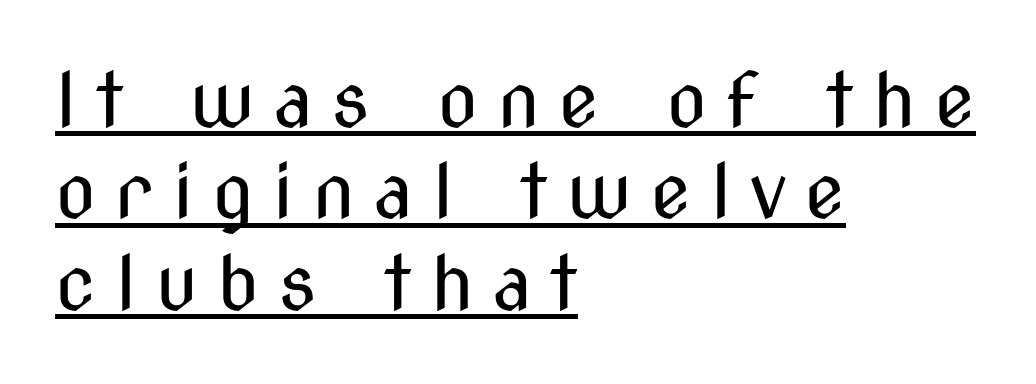
{"serif": "no", "italic": "no", "bold": "no", "weight": "regular", "width": "condensed", "stroke_contrast": "medium", "x_height": "medium", "monospaced": "no", "underline": "yes", "align": "left", "line_spacing_ratio": 1.22, "letter_spacing": "wide", "letter_spacing_em": 0.25, "glyph_px": 75}
